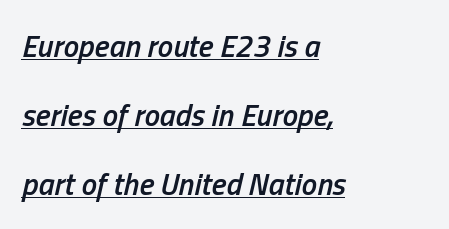
Q: Is the text bold? A: Semi-bold.
Q: Is the text italic (slanted)? A: Yes, it leans right by about 13 degrees.
Q: Is the text underlined? A: Yes.
Q: How is the paragraph aligned? A: Left-aligned.
Q: Is the spacing between letters normal or unusually wide? A: Normal.
Q: Is the spacing between lines tight, normal or loose? A: Loose.
Q: Width (condensed, normal, or wide)? A: Condensed.
Q: Stroke contrast? A: Low.
Q: x-height? A: Medium.
Q: Monospaced? A: No.
